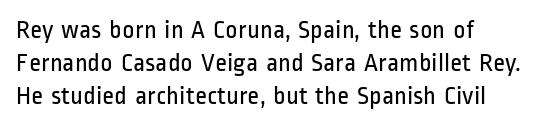
{"italic": "no", "bold": "no", "underline": "no", "line_spacing": "normal", "line_spacing_ratio": 1.26, "letter_spacing": "normal", "letter_spacing_em": 0.0, "glyph_px": 26}
